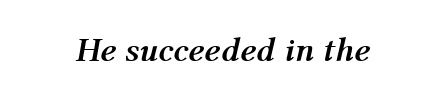
The glyphs have the mass of a bold cut. Slanted lettering throughout. Proportional: the letters do not fall into vertical columns. The foot of each line stays bare and open. Inter-character spacing is left at the font's built-in metrics.
